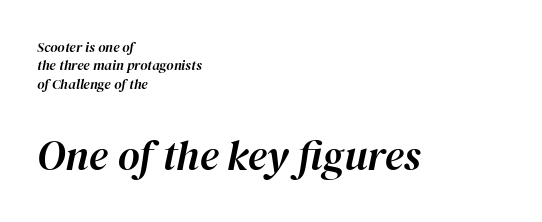
{"italic": "yes", "lean": "right", "slant_degrees": 12, "width": "normal", "stroke_contrast": "high", "x_height": "medium", "monospaced": "no", "underline": "no", "align": "left", "line_spacing": "normal", "line_spacing_ratio": 1.31, "letter_spacing": "normal", "letter_spacing_em": 0.0, "larger_block": "second", "size_ratio": 3.0, "glyph_px": 42}
